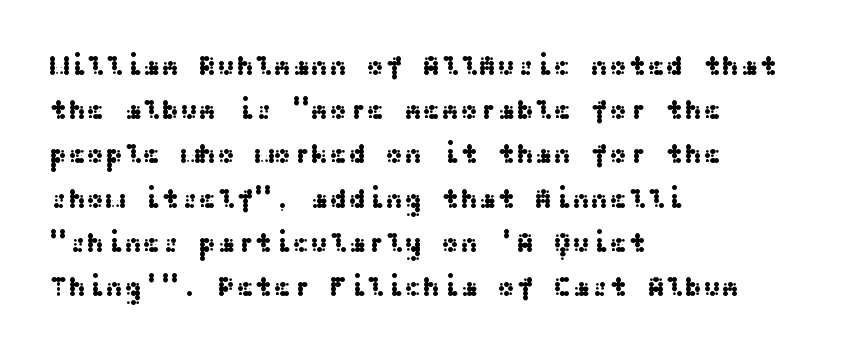
Q: Is the text italic (slanted)? A: No, it is upright.
Q: Is the typeface a serif or a sans-serif typeface? A: Sans-serif.
Q: Is the text underlined? A: No.
Q: How is the paragraph aligned? A: Left-aligned.
Q: Is the spacing between letters normal or unusually wide? A: Normal.
Q: Is the spacing between lines tight, normal or loose? A: Normal.
Q: Width (condensed, normal, or wide)? A: Wide.
Q: Stroke contrast? A: Medium.
Q: x-height? A: Medium.
